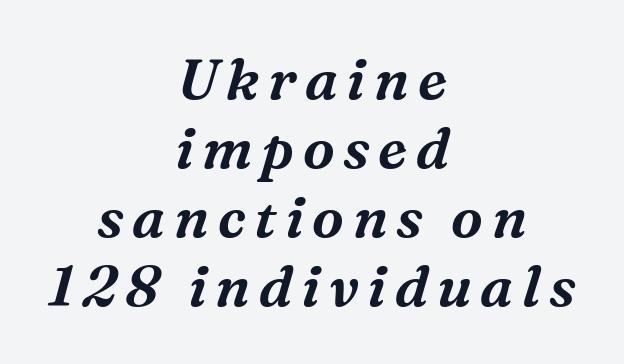
Q: Is the text italic (slanted)? A: Yes, it leans right by about 16 degrees.
Q: Is the typeface a serif or a sans-serif typeface? A: Serif.
Q: Is the text underlined? A: No.
Q: How is the paragraph aligned? A: Centered.
Q: Width (condensed, normal, or wide)? A: Normal.
Q: Stroke contrast? A: Medium.
Q: x-height? A: Medium.
Q: Monospaced? A: No.
